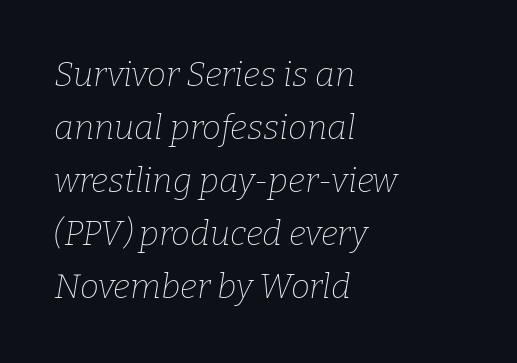
{"serif": "yes", "italic": "yes", "lean": "right", "slant_degrees": 9, "bold": "no", "weight": "thin", "width": "normal", "stroke_contrast": "low", "x_height": "medium", "monospaced": "no", "underline": "no", "align": "left", "line_spacing": "normal", "line_spacing_ratio": 1.56, "letter_spacing": "normal", "letter_spacing_em": 0.0, "glyph_px": 34}
